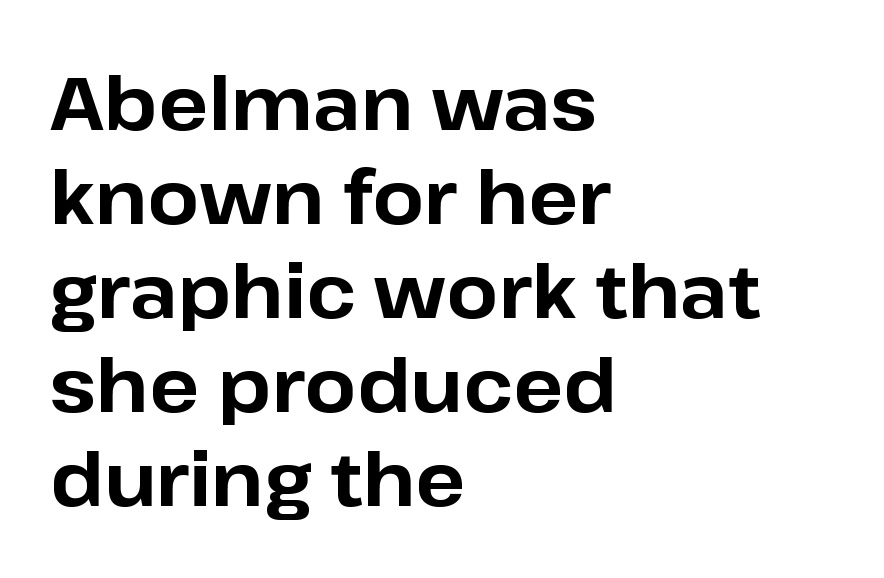
Q: Is the text bold? A: Yes.
Q: Is the text italic (slanted)? A: No, it is upright.
Q: Is the typeface a serif or a sans-serif typeface? A: Sans-serif.
Q: Is the text underlined? A: No.
Q: How is the paragraph aligned? A: Left-aligned.
Q: Is the spacing between letters normal or unusually wide? A: Normal.
Q: Is the spacing between lines tight, normal or loose? A: Normal.
Q: Width (condensed, normal, or wide)? A: Normal.
Q: Stroke contrast? A: Low.
Q: x-height? A: Medium.
Q: Monospaced? A: No.
